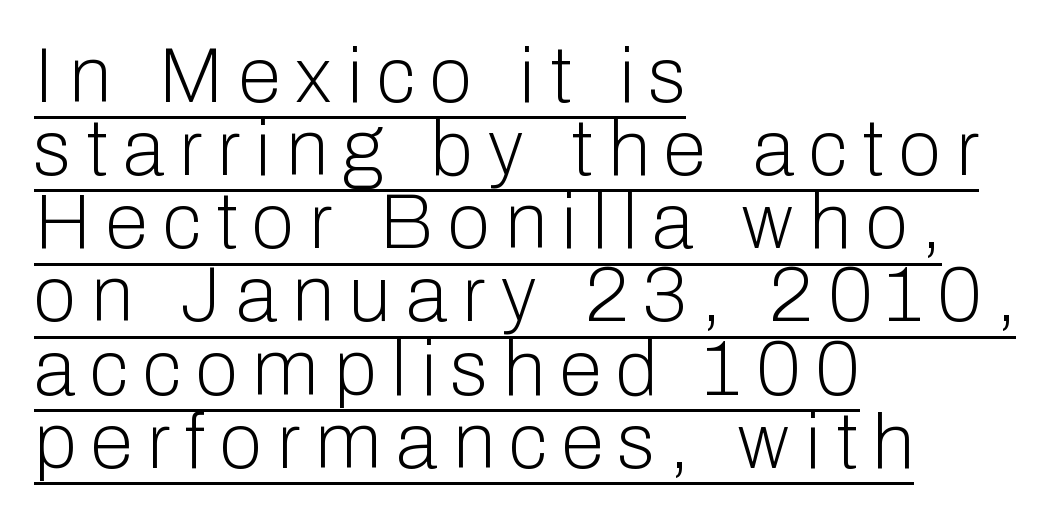
The image shows 77 px light sans-serif type, upright; set left-aligned, tight line spacing (0.95x), unusually wide letter spacing (+0.2 em), underlined; low stroke contrast and a medium x-height.
